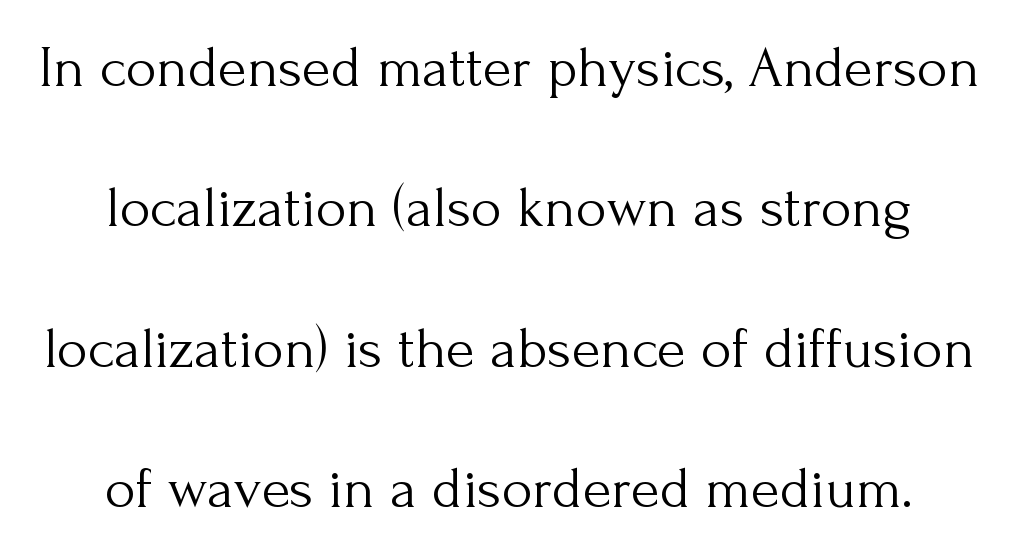
Tall strokes in this sample are plumb rather than angled. Any mark beneath the type? The region is blank. A quiet, ordinary-to-light weight characterises the typeface. The passage shown is typeset with a serif family. Characters follow at the spacing the type designer built in.
